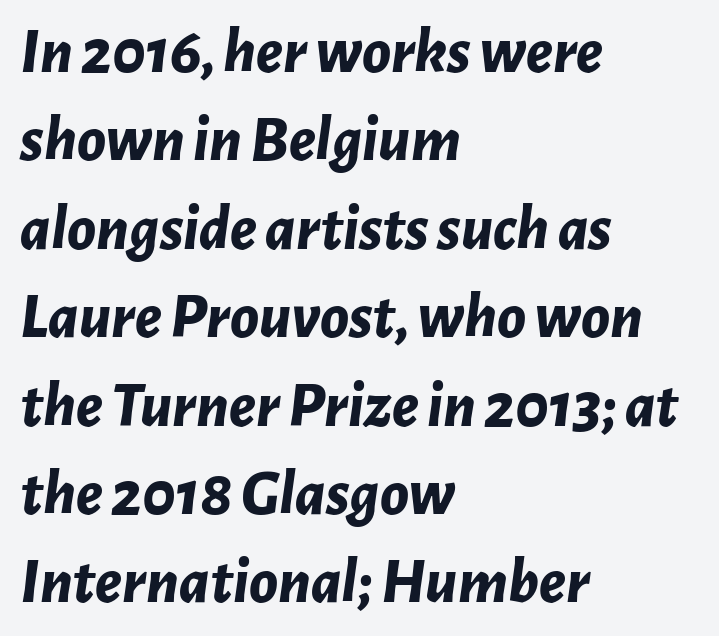
The face used here is rendered with its standard letterfit. The face used here is proportionally spaced, like ordinary book or web type. If you drew a ruler down the left edge, every line would touch it. Weight: bold. Slanted lettering throughout.
